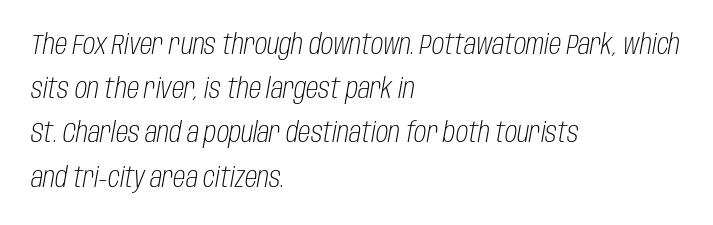
The image shows 28 px light, condensed type, italic (leaning right); set left-aligned, normal line spacing (1.58x), normal letter spacing, not underlined; low stroke contrast and a large x-height.
